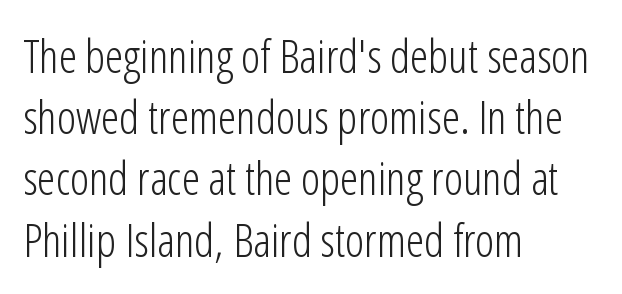
Q: Is the text bold? A: No.
Q: Is the text italic (slanted)? A: No, it is upright.
Q: Is the typeface a serif or a sans-serif typeface? A: Sans-serif.
Q: Is the text underlined? A: No.
Q: How is the paragraph aligned? A: Left-aligned.
Q: Is the spacing between letters normal or unusually wide? A: Normal.
Q: Is the spacing between lines tight, normal or loose? A: Normal.
Q: Width (condensed, normal, or wide)? A: Condensed.
Q: Stroke contrast? A: Low.
Q: x-height? A: Medium.
Q: Monospaced? A: No.
